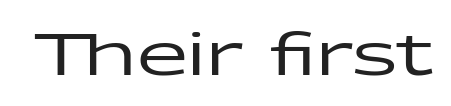
The image shows 59 px wide sans-serif type, upright; set normal letter spacing, not underlined; low stroke contrast and a medium x-height.
